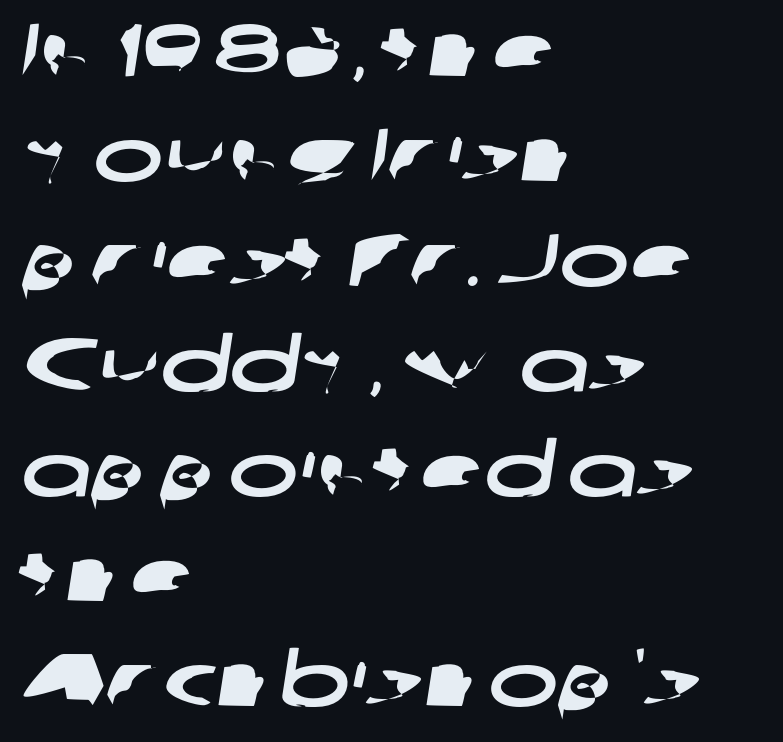
{"serif": "no", "width": "wide", "stroke_contrast": "low", "x_height": "medium", "monospaced": "no", "underline": "no", "align": "left", "line_spacing": "normal", "line_spacing_ratio": 1.42, "letter_spacing": "normal", "letter_spacing_em": 0.0, "glyph_px": 74}
